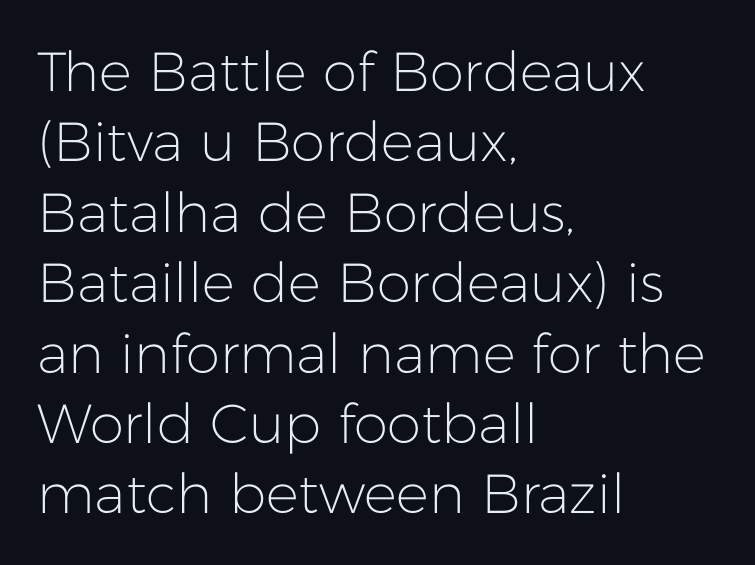
Q: Is the text bold? A: No.
Q: Is the text italic (slanted)? A: No, it is upright.
Q: Is the typeface a serif or a sans-serif typeface? A: Sans-serif.
Q: Is the text underlined? A: No.
Q: How is the paragraph aligned? A: Left-aligned.
Q: Is the spacing between letters normal or unusually wide? A: Normal.
Q: Is the spacing between lines tight, normal or loose? A: Normal.
Q: Width (condensed, normal, or wide)? A: Normal.
Q: Stroke contrast? A: Low.
Q: x-height? A: Medium.
Q: Monospaced? A: No.
